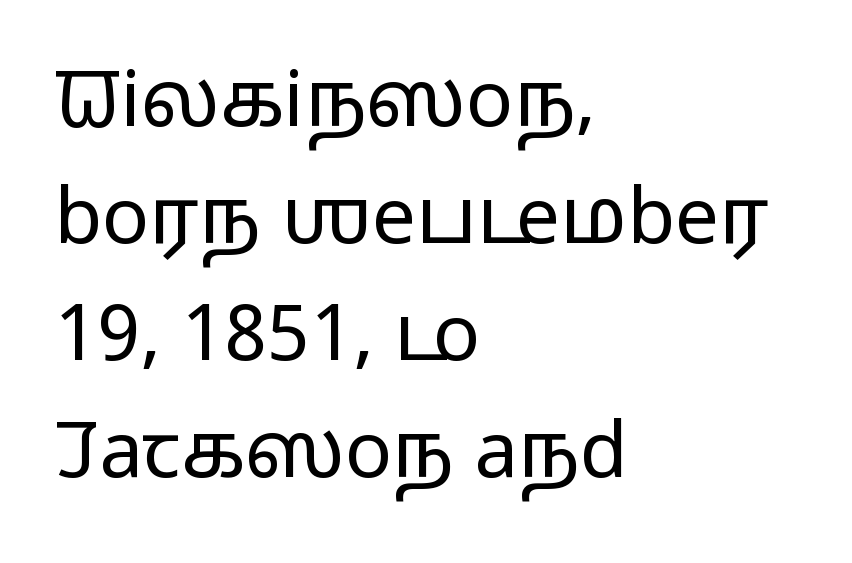
The letters advance in unequal steps, a hallmark of proportional type. Ordinary non-slanted type is in use. The glyphs in this specimen are sans serif. These lines stack with their left ends in a neat column. In terms of leading, this rendering sits right in the middle.
